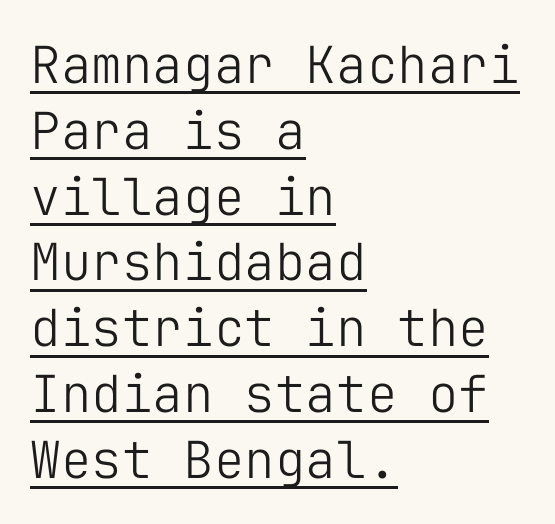
Stem width sits at or under what a default text font uses. This rendering uses left alignment, leaving the right contour irregular. Each line of the rendering has a horizontal stroke beneath the glyphs. Think of a typewriter: that constant character pitch is what you see here. Serif or sans? Sans — the stroke terminals are bare. Normally led — the rows are evenly, conventionally spaced.
